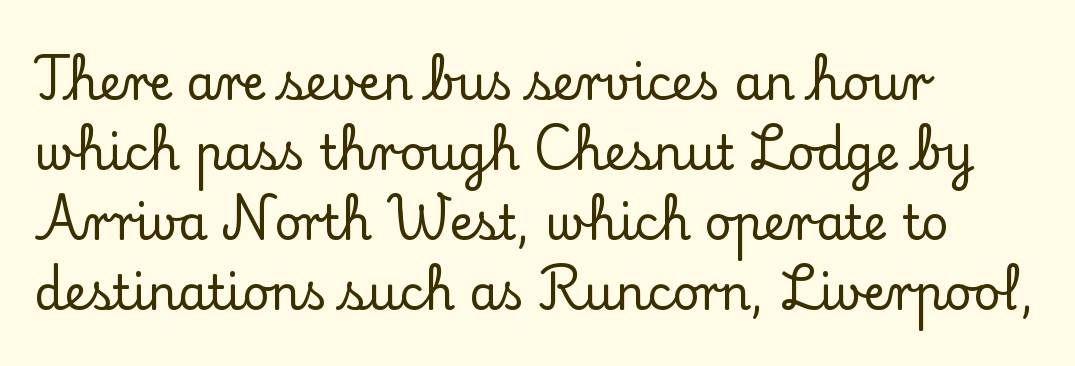
Q: Is the text italic (slanted)? A: No, it is upright.
Q: Is the typeface a serif or a sans-serif typeface? A: Serif.
Q: Is the text underlined? A: No.
Q: How is the paragraph aligned? A: Left-aligned.
Q: Is the spacing between letters normal or unusually wide? A: Normal.
Q: Is the spacing between lines tight, normal or loose? A: Normal.
Q: Width (condensed, normal, or wide)? A: Normal.
Q: Stroke contrast? A: Low.
Q: x-height? A: Small.
Q: Monospaced? A: No.
